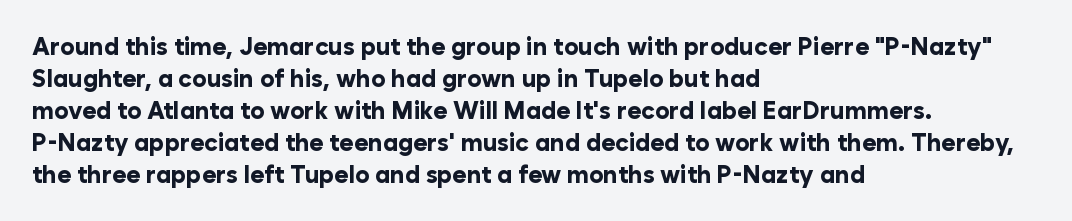
Q: Is the text bold? A: Yes.
Q: Is the text italic (slanted)? A: No, it is upright.
Q: Is the text underlined? A: No.
Q: How is the paragraph aligned? A: Left-aligned.
Q: Is the spacing between letters normal or unusually wide? A: Normal.
Q: Is the spacing between lines tight, normal or loose? A: Normal.
